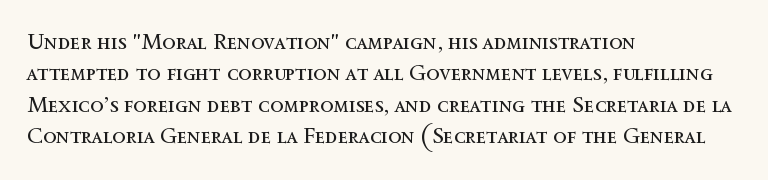
{"italic": "no", "bold": "no", "underline": "no", "align": "left", "line_spacing": "normal", "line_spacing_ratio": 1.43, "letter_spacing": "normal", "letter_spacing_em": 0.0, "glyph_px": 22}
